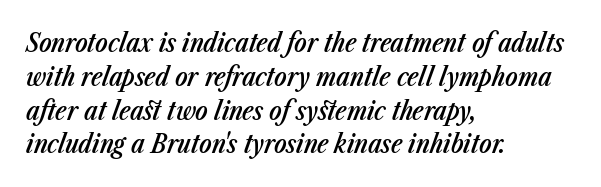
Normally led — the rows are evenly, conventionally spaced. These lines stack with their left ends in a neat column. On the weight axis this lands at semibold, roughly 600. Rule under the text: the space is simply empty. Quick note: italic.
